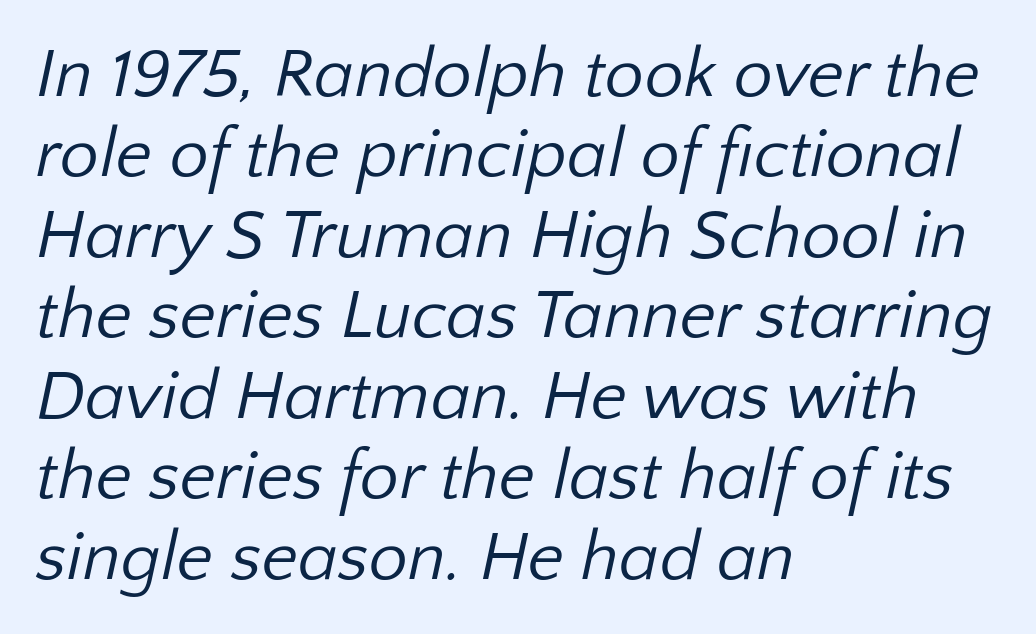
Q: Is the text bold? A: No.
Q: Is the typeface a serif or a sans-serif typeface? A: Sans-serif.
Q: Is the text underlined? A: No.
Q: How is the paragraph aligned? A: Left-aligned.
Q: Is the spacing between letters normal or unusually wide? A: Normal.
Q: Is the spacing between lines tight, normal or loose? A: Tight.
Q: Width (condensed, normal, or wide)? A: Normal.
Q: Stroke contrast? A: Low.
Q: x-height? A: Medium.
Q: Monospaced? A: No.
